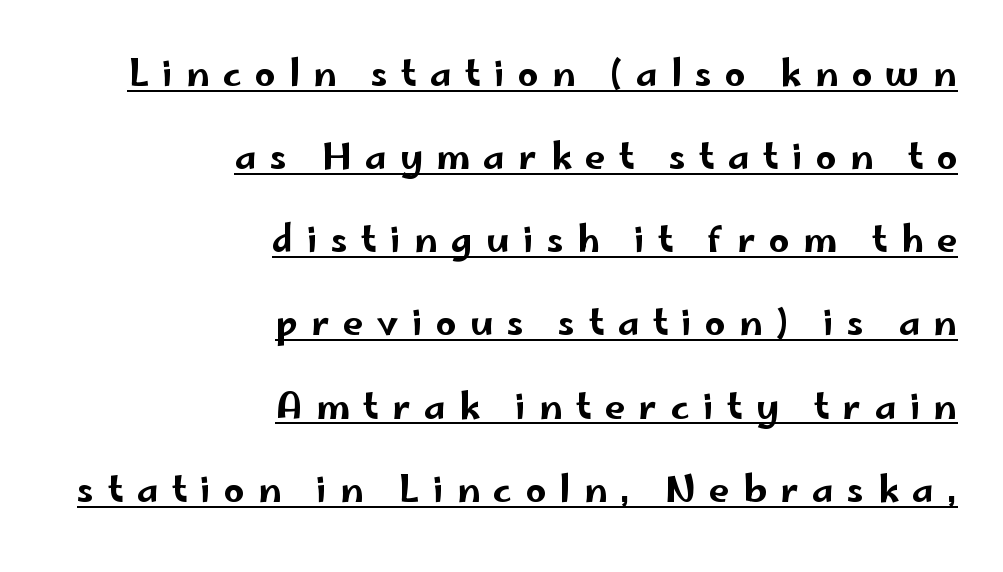
A typesetter would call this leading open, well beyond the default. The glyphs in this specimen are sans serif. You could not count columns in this text — the font is proportionally spaced. Tall strokes in this sample are plumb rather than angled.
